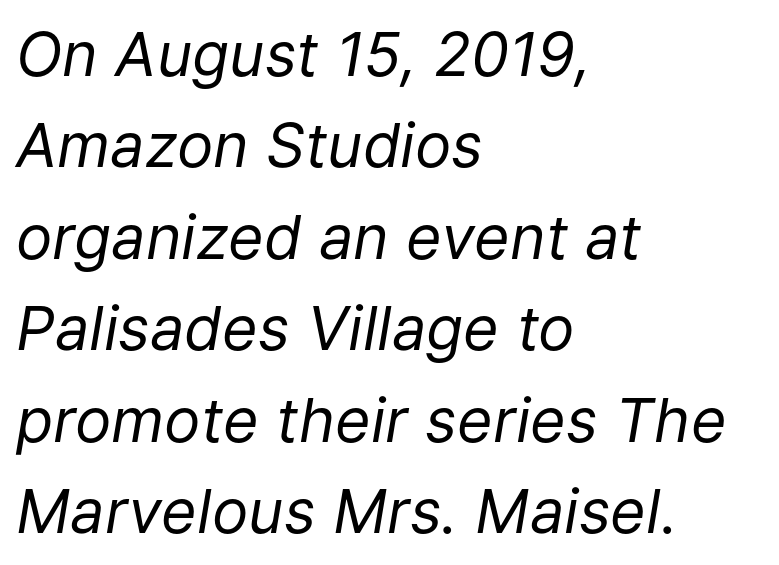
Q: Is the text bold? A: No.
Q: Is the text italic (slanted)? A: Yes, it leans right by about 9 degrees.
Q: Is the text underlined? A: No.
Q: How is the paragraph aligned? A: Left-aligned.
Q: Is the spacing between letters normal or unusually wide? A: Normal.
Q: Is the spacing between lines tight, normal or loose? A: Normal.
Q: Width (condensed, normal, or wide)? A: Normal.
Q: Stroke contrast? A: Low.
Q: x-height? A: Medium.
Q: Monospaced? A: No.
